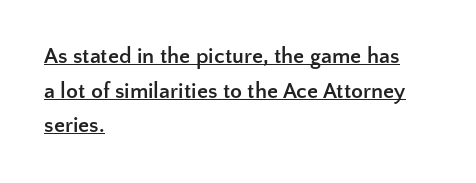
Q: Is the text bold? A: Yes.
Q: Is the text italic (slanted)? A: No, it is upright.
Q: Is the text underlined? A: Yes.
Q: How is the paragraph aligned? A: Left-aligned.
Q: Is the spacing between letters normal or unusually wide? A: Normal.
Q: Is the spacing between lines tight, normal or loose? A: Normal.
